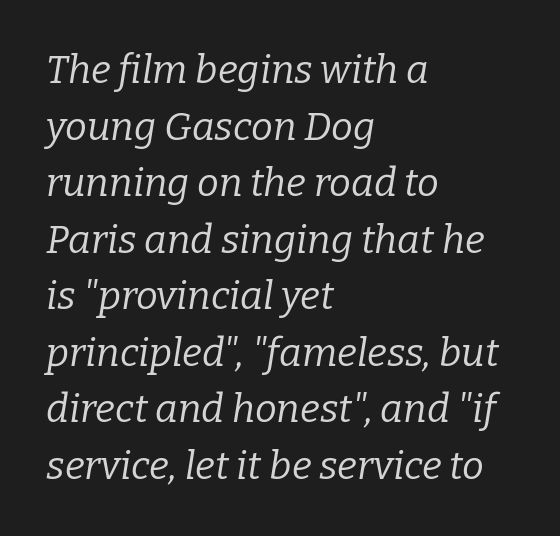
Every row of glyphs begins at an identical x-position on the left. Heaviness? Minimal to ordinary, like unemphasized prose. These lines were composed using italics. There is no visible air inserted between adjacent glyphs.
